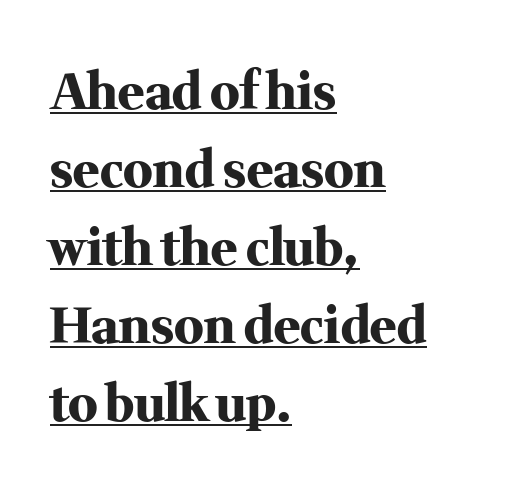
{"serif": "yes", "italic": "no", "bold": "yes", "weight": "heavy", "width": "normal", "stroke_contrast": "medium", "x_height": "medium", "monospaced": "no", "underline": "yes", "align": "left", "line_spacing": "normal", "line_spacing_ratio": 1.59, "letter_spacing": "normal", "letter_spacing_em": 0.0, "glyph_px": 49}
